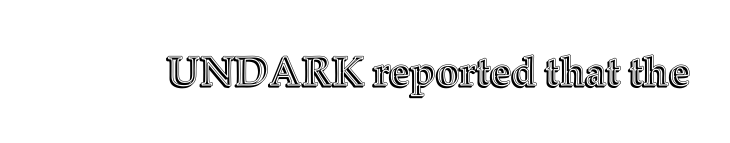
Proportional: the letters do not fall into vertical columns. This is the regular roman posture of the typeface. Inter-character spacing is left at the font's built-in metrics. The foot of each line stays bare and open.
